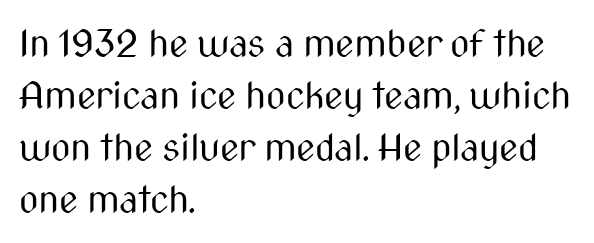
Q: Is the text bold? A: No.
Q: Is the text italic (slanted)? A: No, it is upright.
Q: Is the typeface a serif or a sans-serif typeface? A: Sans-serif.
Q: Is the text underlined? A: No.
Q: How is the paragraph aligned? A: Left-aligned.
Q: Is the spacing between letters normal or unusually wide? A: Normal.
Q: Is the spacing between lines tight, normal or loose? A: Normal.
Q: Width (condensed, normal, or wide)? A: Condensed.
Q: Stroke contrast? A: Medium.
Q: x-height? A: Medium.
Q: Monospaced? A: No.
